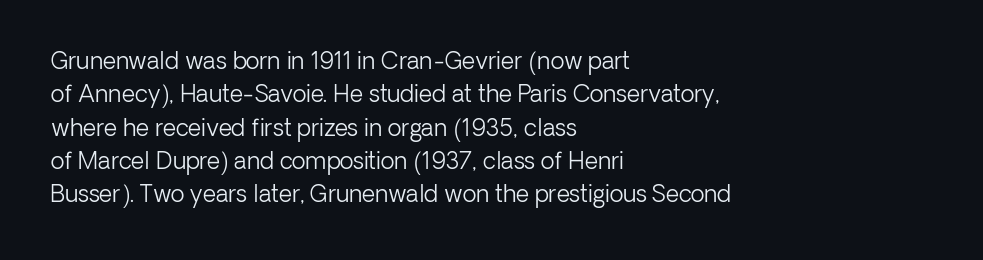
{"italic": "no", "bold": "no", "underline": "no", "align": "left", "line_spacing": "normal", "line_spacing_ratio": 1.45, "letter_spacing": "normal", "letter_spacing_em": 0.0, "glyph_px": 23}
